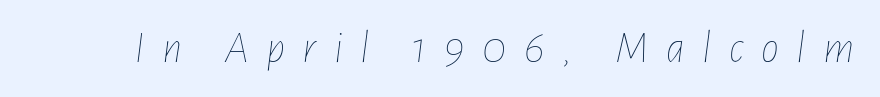
The image shows 45 px thin, condensed type, italic (leaning right); set unusually wide letter spacing (+0.39 em), not underlined; low stroke contrast and a medium x-height.
